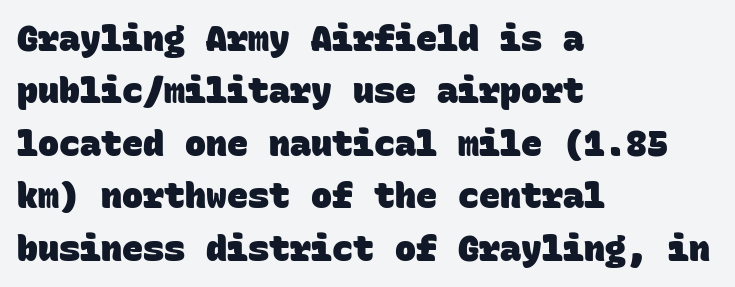
What kind of face is this? One without serifs — a sans. A typesetter would call this leading conventional body-copy spacing. These lines stack with their left ends in a neat column. The passage shown is not underscored anywhere.
